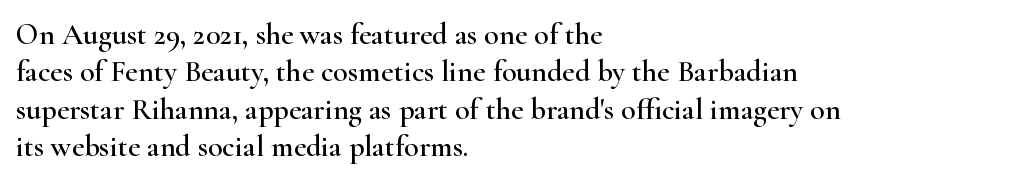
Q: Is the text italic (slanted)? A: No, it is upright.
Q: Is the typeface a serif or a sans-serif typeface? A: Serif.
Q: Is the text underlined? A: No.
Q: How is the paragraph aligned? A: Left-aligned.
Q: Is the spacing between letters normal or unusually wide? A: Normal.
Q: Is the spacing between lines tight, normal or loose? A: Normal.
Q: Width (condensed, normal, or wide)? A: Wide.
Q: Stroke contrast? A: High.
Q: x-height? A: Small.
Q: Monospaced? A: No.
